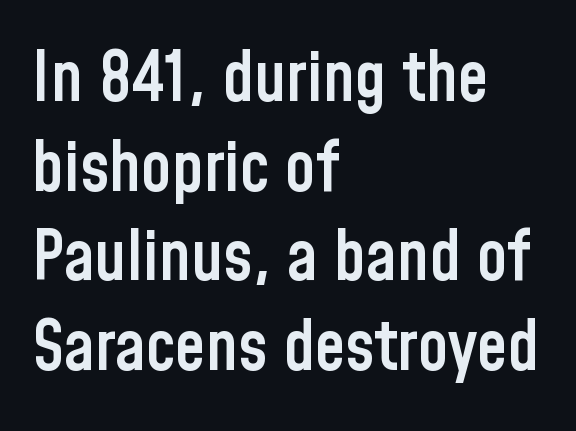
Compared with typical body copy, the letter spacing here is the same. Check where the strokes stop: nothing finishes them off — pure sans. Think of a printed novel: that variable character pitch is what you see here. In CSS terms this would be text-align: left.
